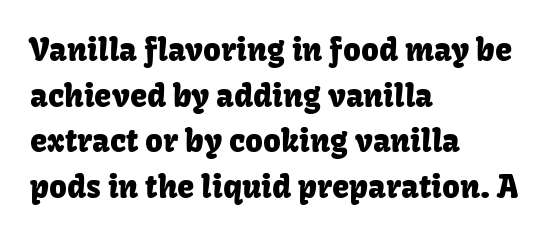
The image shows 31 px sans-serif type, upright; set left-aligned, normal line spacing (1.47x), normal letter spacing, not underlined; low stroke contrast and a medium x-height.
